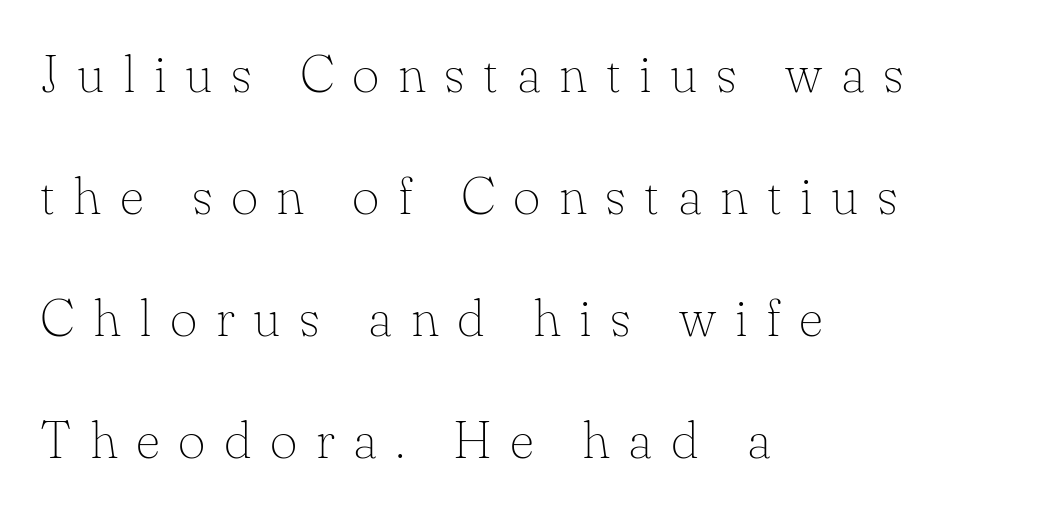
{"serif": "yes", "italic": "no", "bold": "no", "weight": "thin", "width": "normal", "stroke_contrast": "low", "x_height": "small", "monospaced": "no", "underline": "no", "align": "left", "line_spacing": "loose", "line_spacing_ratio": 2.3, "letter_spacing": "wide", "letter_spacing_em": 0.35, "glyph_px": 53}
